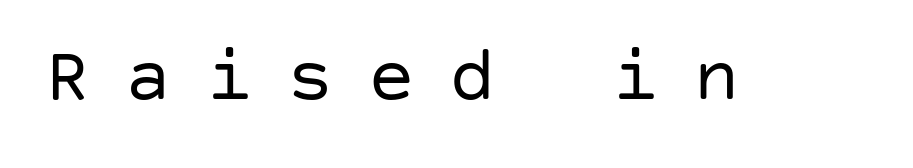
Characters remain perfectly vertical along every line. This rendering widens character spacing well past its baseline value. Bold? No — there's no thickening of the strokes. In terms of letterform style, serifs are entirely absent.
